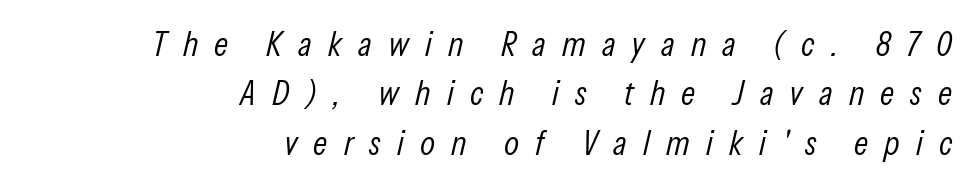
{"italic": "yes", "lean": "right", "slant_degrees": 13, "bold": "no", "weight": "light", "width": "condensed", "stroke_contrast": "low", "x_height": "medium", "monospaced": "no", "underline": "no", "align": "right", "line_spacing": "normal", "line_spacing_ratio": 1.41, "letter_spacing": "wide", "letter_spacing_em": 0.46, "glyph_px": 35}
